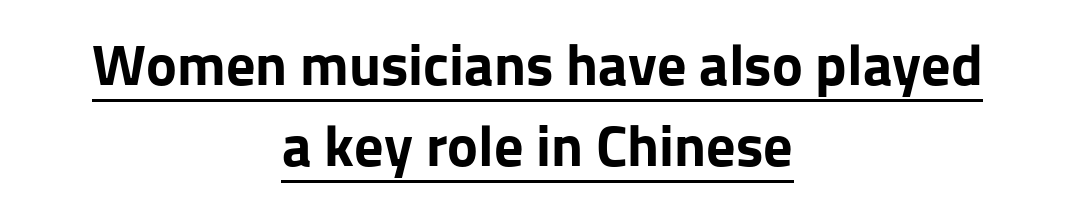
Q: Is the text bold? A: Yes.
Q: Is the text italic (slanted)? A: No, it is upright.
Q: Is the typeface a serif or a sans-serif typeface? A: Sans-serif.
Q: Is the text underlined? A: Yes.
Q: How is the paragraph aligned? A: Centered.
Q: Is the spacing between letters normal or unusually wide? A: Normal.
Q: Is the spacing between lines tight, normal or loose? A: Normal.
Q: Width (condensed, normal, or wide)? A: Normal.
Q: Stroke contrast? A: Low.
Q: x-height? A: Medium.
Q: Monospaced? A: No.
